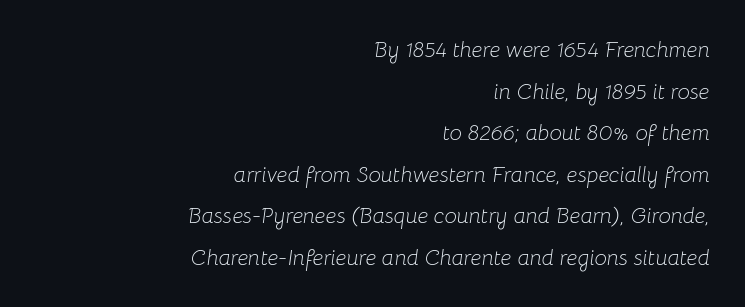
Standard letterfit; no display-style spreading of the glyphs. Stroke thickness stays within the range of a standard reading face or lighter. The area under the type is left untouched. Slant detected: the letters are inclined. Short and long lines alike share a common ending point at right.
